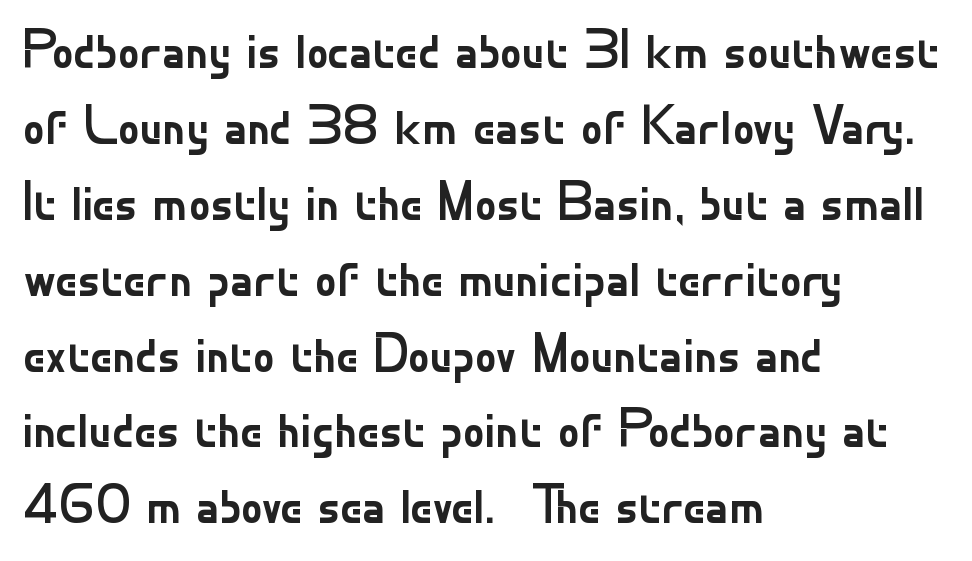
{"serif": "no", "italic": "no", "bold": "no", "weight": "regular", "width": "normal", "stroke_contrast": "low", "x_height": "small", "monospaced": "no", "underline": "no", "align": "left", "line_spacing": "normal", "line_spacing_ratio": 1.38, "letter_spacing": "normal", "letter_spacing_em": 0.0, "glyph_px": 55}
